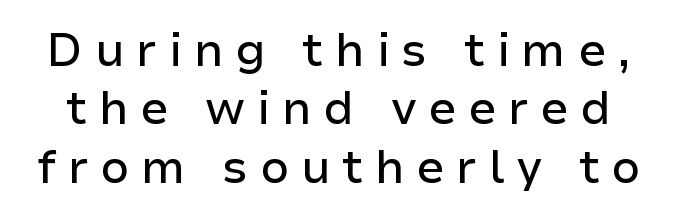
{"serif": "no", "italic": "no", "width": "normal", "stroke_contrast": "low", "x_height": "medium", "monospaced": "no", "underline": "no", "line_spacing": "normal", "line_spacing_ratio": 1.27, "letter_spacing": "wide", "letter_spacing_em": 0.25, "glyph_px": 46}
